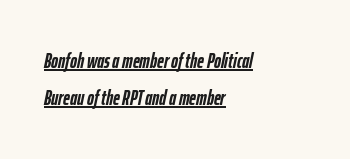
Q: Is the text bold? A: Yes.
Q: Is the text italic (slanted)? A: Yes, it leans right by about 12 degrees.
Q: Is the text underlined? A: Yes.
Q: How is the paragraph aligned? A: Left-aligned.
Q: Is the spacing between letters normal or unusually wide? A: Normal.
